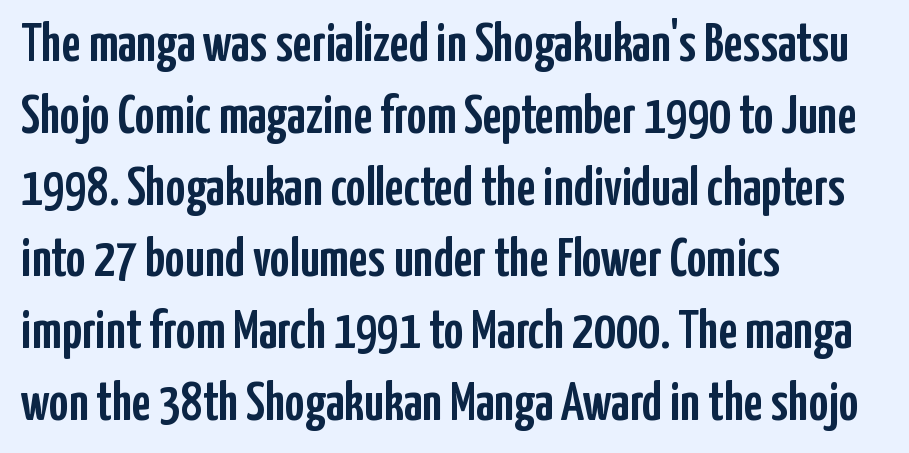
Q: Is the text italic (slanted)? A: No, it is upright.
Q: Is the typeface a serif or a sans-serif typeface? A: Sans-serif.
Q: Is the text underlined? A: No.
Q: How is the paragraph aligned? A: Left-aligned.
Q: Is the spacing between letters normal or unusually wide? A: Normal.
Q: Is the spacing between lines tight, normal or loose? A: Normal.
Q: Width (condensed, normal, or wide)? A: Condensed.
Q: Stroke contrast? A: Low.
Q: x-height? A: Medium.
Q: Monospaced? A: No.
